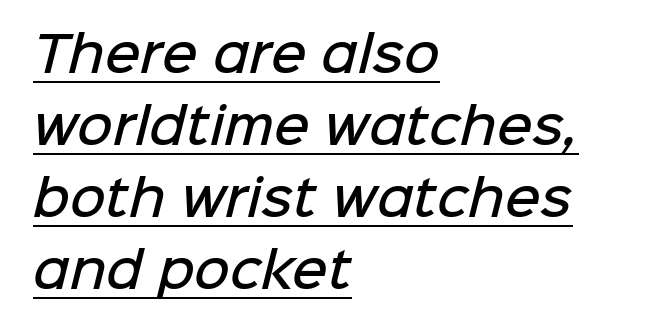
Compared with typical body copy, the letter spacing here is the same. The font is running at a semibold setting, under full bold. The lines in this sample share a left origin and differ only in where they stop. The block of text has a typical density, with ordinary space between rows. A baseline rule has been typeset under these characters. Varying glyph widths throughout — classic text-font behaviour.
